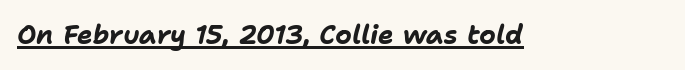
Q: Is the text bold? A: Yes.
Q: Is the text italic (slanted)? A: Yes, it leans right by about 11 degrees.
Q: Is the text underlined? A: Yes.
Q: Is the spacing between letters normal or unusually wide? A: Normal.
